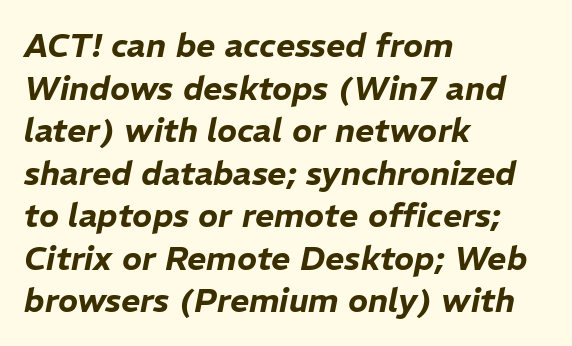
The image shows 33 px text type, italic (leaning right); set left-aligned, normal line spacing (1.29x), normal letter spacing, not underlined; low stroke contrast and a medium x-height.
